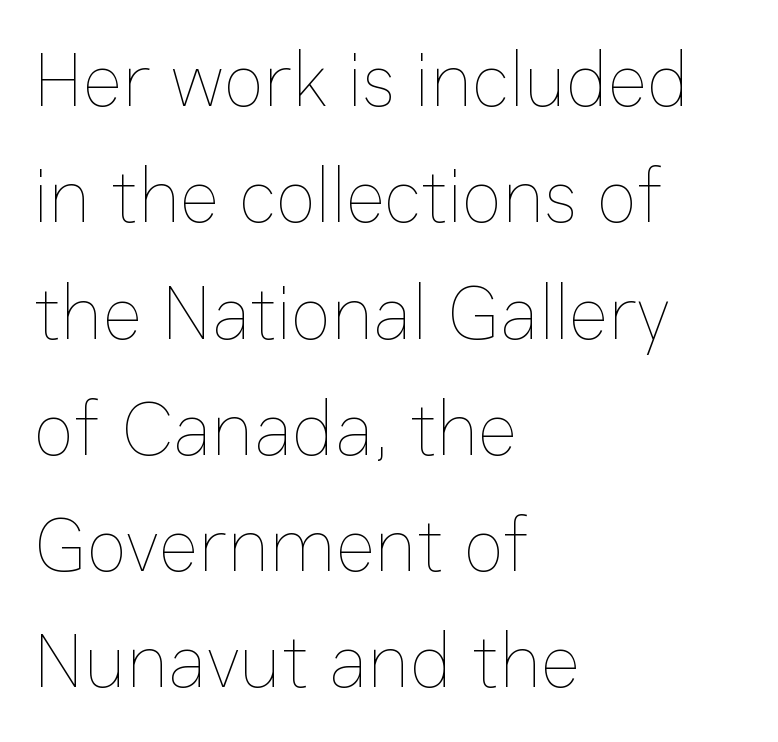
The image shows 76 px thin type, upright; set left-aligned, normal line spacing (1.53x), normal letter spacing, not underlined; low stroke contrast and a medium x-height.
